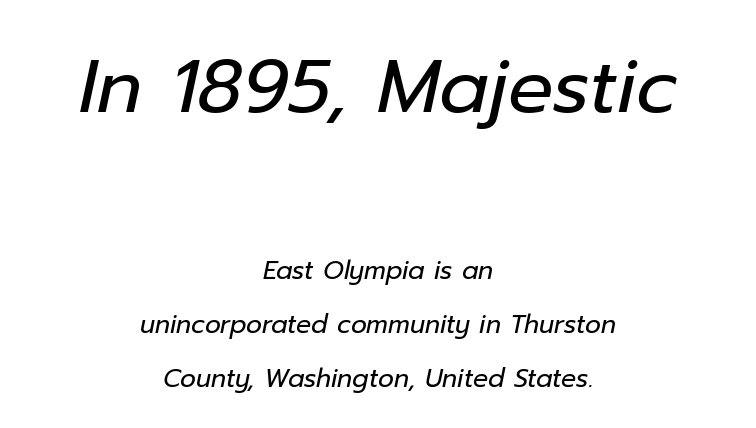
{"italic": "yes", "lean": "right", "slant_degrees": 12, "bold": "no", "weight": "regular", "width": "normal", "stroke_contrast": "low", "x_height": "medium", "monospaced": "no", "underline": "no", "align": "center", "line_spacing": "loose", "line_spacing_ratio": 2.15, "letter_spacing": "normal", "letter_spacing_em": 0.0, "larger_block": "first", "size_ratio": 3.0, "glyph_px": 75}
